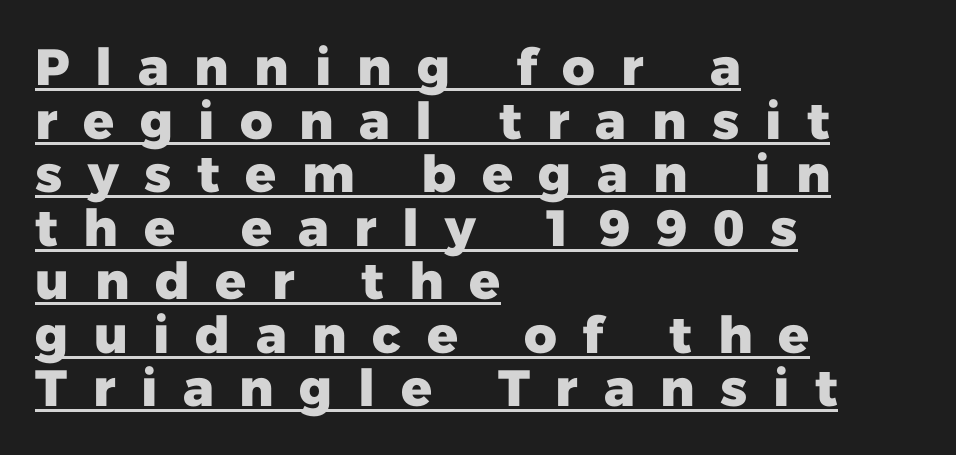
The image shows 51 px heavy sans-serif type, upright; set left-aligned, tight line spacing (1.05x), unusually wide letter spacing (+0.5 em), underlined; low stroke contrast and a medium x-height.
